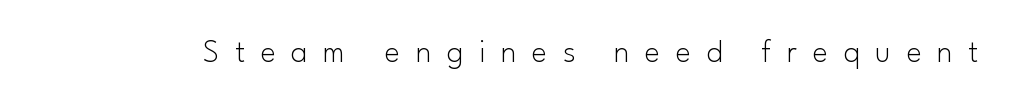
{"serif": "no", "italic": "no", "bold": "no", "weight": "light", "width": "normal", "stroke_contrast": "low", "x_height": "small", "monospaced": "no", "underline": "no", "letter_spacing": "wide", "letter_spacing_em": 0.49, "glyph_px": 32}
